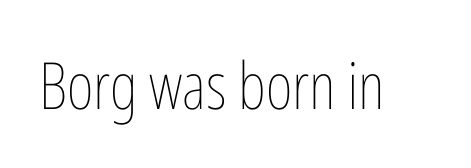
Ink coverage per letter is moderate at most. Posture: vertical. Unmarked baselines from the first word to the last. These lines are rendered in a variable-pitch font.
